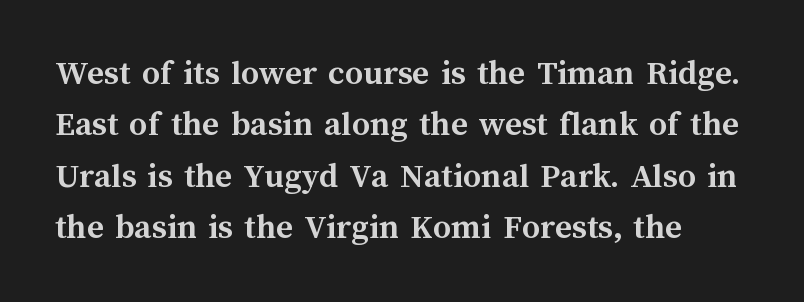
Q: Is the text bold? A: Yes.
Q: Is the text italic (slanted)? A: No, it is upright.
Q: Is the text underlined? A: No.
Q: Is the spacing between letters normal or unusually wide? A: Normal.
Q: Is the spacing between lines tight, normal or loose? A: Normal.
Q: Width (condensed, normal, or wide)? A: Normal.
Q: Stroke contrast? A: Medium.
Q: x-height? A: Medium.
Q: Monospaced? A: No.
